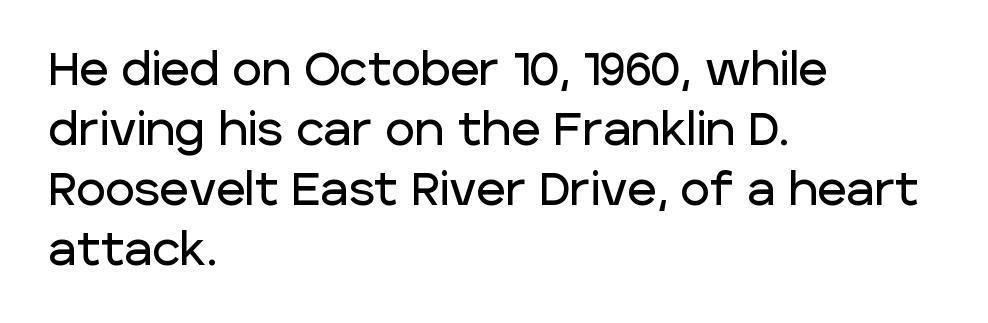
Q: Is the text italic (slanted)? A: No, it is upright.
Q: Is the typeface a serif or a sans-serif typeface? A: Sans-serif.
Q: Is the text underlined? A: No.
Q: How is the paragraph aligned? A: Left-aligned.
Q: Is the spacing between letters normal or unusually wide? A: Normal.
Q: Is the spacing between lines tight, normal or loose? A: Normal.
Q: Width (condensed, normal, or wide)? A: Normal.
Q: Stroke contrast? A: Low.
Q: x-height? A: Large.
Q: Monospaced? A: No.
